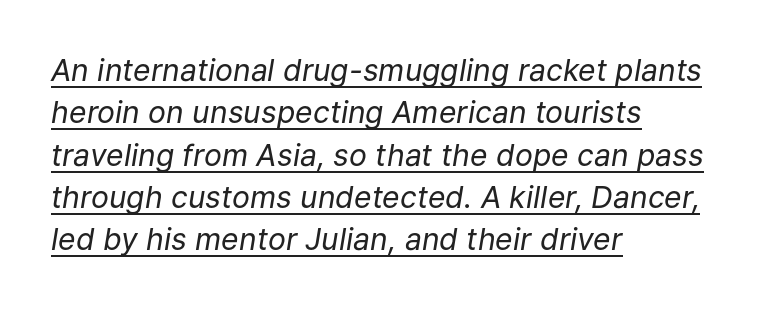
The image shows 30 px regular-weight type, italic (leaning right); set left-aligned, normal line spacing (1.41x), normal letter spacing, underlined; low stroke contrast and a medium x-height.
